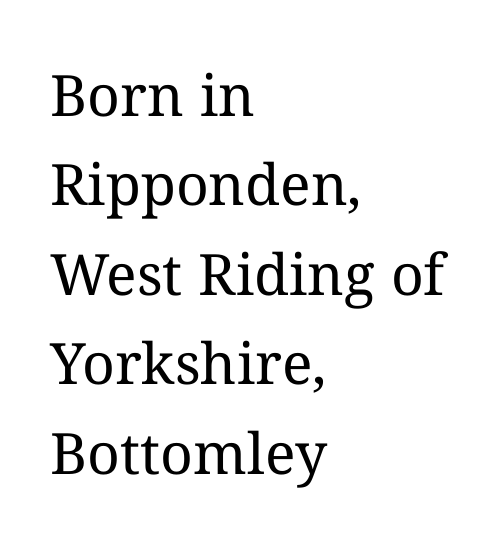
{"italic": "no", "bold": "no", "weight": "regular", "width": "normal", "stroke_contrast": "medium", "x_height": "medium", "monospaced": "no", "underline": "no", "align": "left", "line_spacing": "normal", "line_spacing_ratio": 1.57, "letter_spacing": "normal", "letter_spacing_em": 0.0, "glyph_px": 57}
